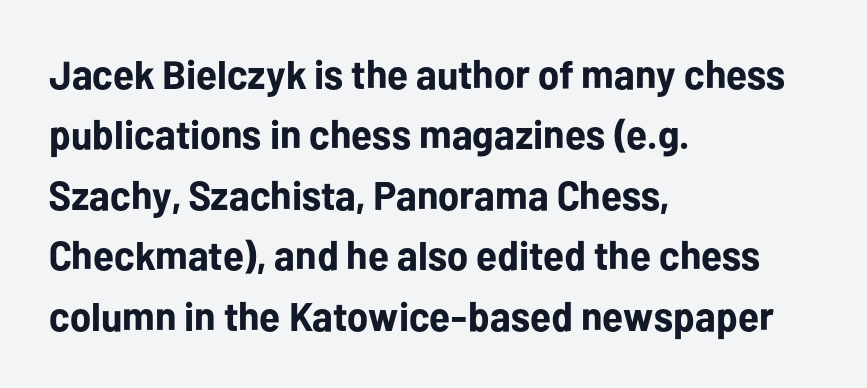
The rendering keeps characters at their native spacing. Thick stems and heavy bowls — unmistakably bold. The rag falls on the right side of this text block. Character widths vary here, with narrow letters taking less room than wide ones.
